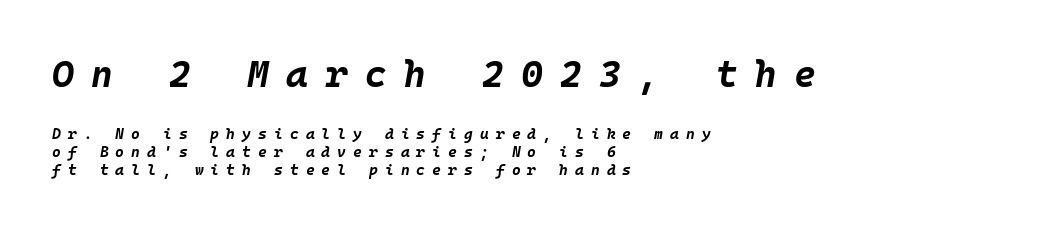
{"italic": "yes", "lean": "right", "slant_degrees": 10, "bold": "yes", "weight": "bold", "width": "normal", "stroke_contrast": "low", "x_height": "large", "monospaced": "yes", "underline": "no", "align": "left", "line_spacing_ratio": 1.18, "letter_spacing": "wide", "letter_spacing_em": 0.47, "larger_block": "first", "size_ratio": 2.47, "glyph_px": 37}
